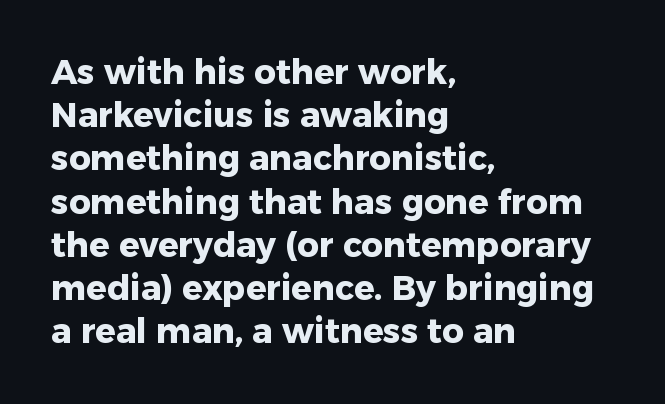
Each letter keeps its own natural width here, so spacing adapts to shape. This sample uses an upright cut, with every glyph sitting square on the baseline. Reading down the column, the eye jumps a familiar distance to each next line. This is sans-serif lettering, the kind often seen on screens and signage.
